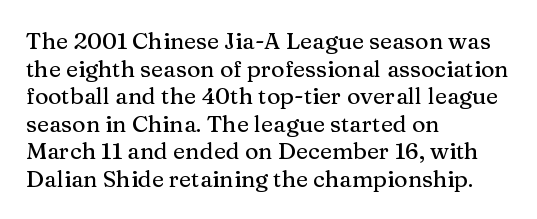
{"italic": "no", "underline": "no", "align": "left", "line_spacing_ratio": 1.2, "letter_spacing": "normal", "letter_spacing_em": 0.0, "glyph_px": 23}
